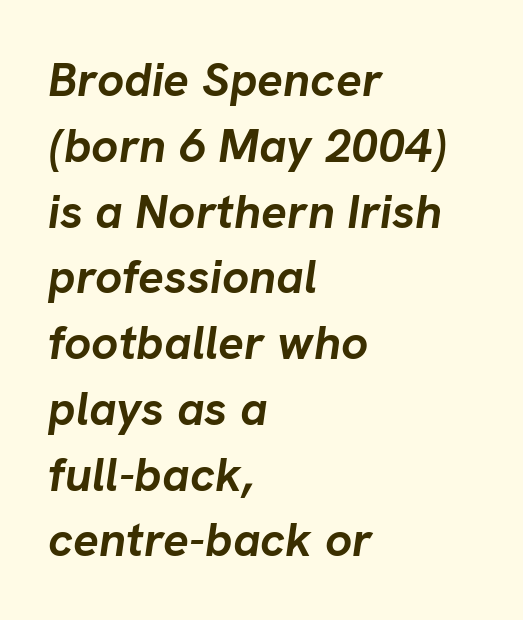
{"italic": "yes", "lean": "right", "slant_degrees": 8, "bold": "yes", "weight": "semibold", "width": "normal", "stroke_contrast": "low", "x_height": "medium", "monospaced": "no", "underline": "no", "align": "left", "line_spacing": "normal", "line_spacing_ratio": 1.37, "letter_spacing": "normal", "letter_spacing_em": 0.0, "glyph_px": 48}
